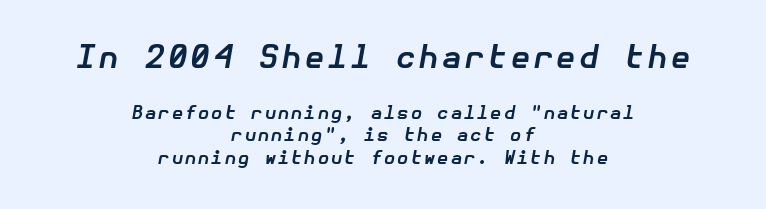
Q: Is the text bold? A: Yes.
Q: Is the text italic (slanted)? A: Yes, it leans right by about 10 degrees.
Q: Is the text underlined? A: No.
Q: How is the paragraph aligned? A: Centered.
Q: Is the spacing between lines tight, normal or loose? A: Normal.
Q: Which block of text is set in a larger size, the first (top) or the second (bottom)? A: The first (top) one.
Q: Width (condensed, normal, or wide)? A: Normal.
Q: Stroke contrast? A: Low.
Q: x-height? A: Medium.
